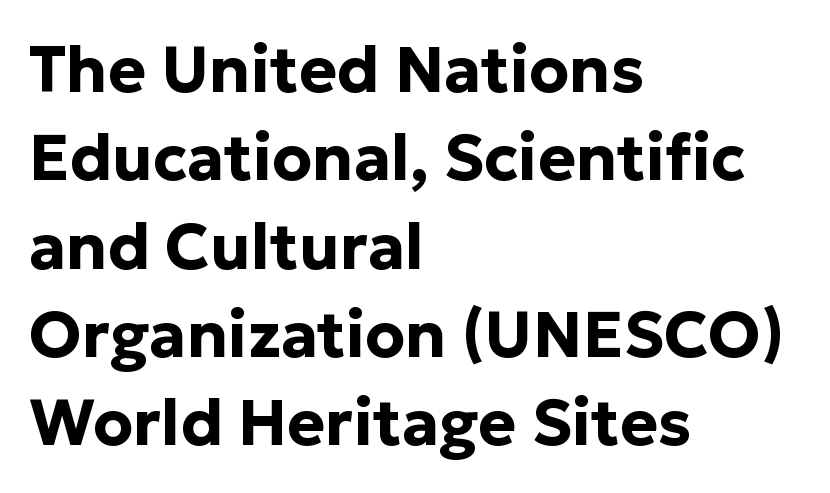
Q: Is the text bold? A: Yes.
Q: Is the text italic (slanted)? A: No, it is upright.
Q: Is the typeface a serif or a sans-serif typeface? A: Sans-serif.
Q: Is the text underlined? A: No.
Q: How is the paragraph aligned? A: Left-aligned.
Q: Is the spacing between letters normal or unusually wide? A: Normal.
Q: Is the spacing between lines tight, normal or loose? A: Normal.
Q: Width (condensed, normal, or wide)? A: Normal.
Q: Stroke contrast? A: Low.
Q: x-height? A: Medium.
Q: Monospaced? A: No.
